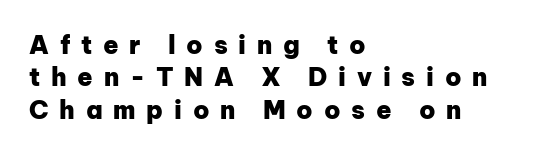
The image shows 25 px bold type, upright; set left-aligned, normal line spacing (1.3x), unusually wide letter spacing (+0.43 em), not underlined.
